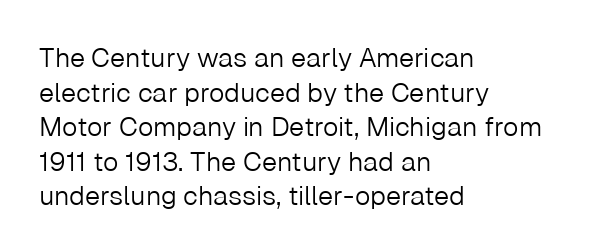
Q: Is the text bold? A: No.
Q: Is the text italic (slanted)? A: No, it is upright.
Q: Is the text underlined? A: No.
Q: How is the paragraph aligned? A: Left-aligned.
Q: Is the spacing between letters normal or unusually wide? A: Normal.
Q: Is the spacing between lines tight, normal or loose? A: Normal.
